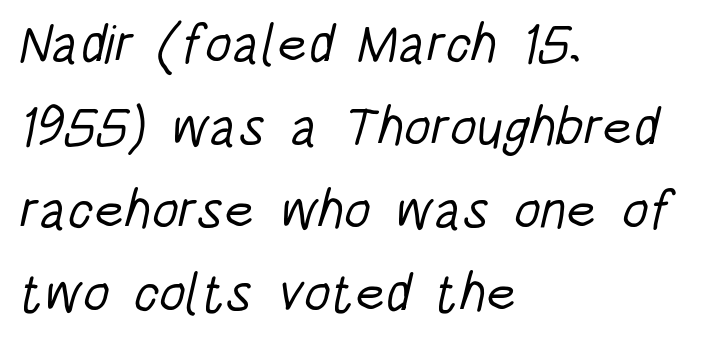
The image shows 54 px light, condensed sans-serif type; set left-aligned, normal line spacing (1.54x), normal letter spacing, not underlined; low stroke contrast and a large x-height.
